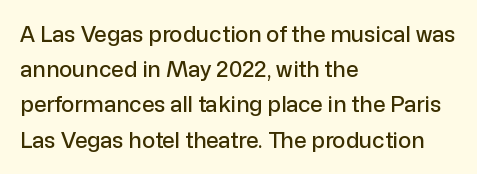
{"italic": "no", "underline": "no", "align": "left", "line_spacing": "normal", "line_spacing_ratio": 1.6, "letter_spacing": "normal", "letter_spacing_em": 0.0, "glyph_px": 22}
